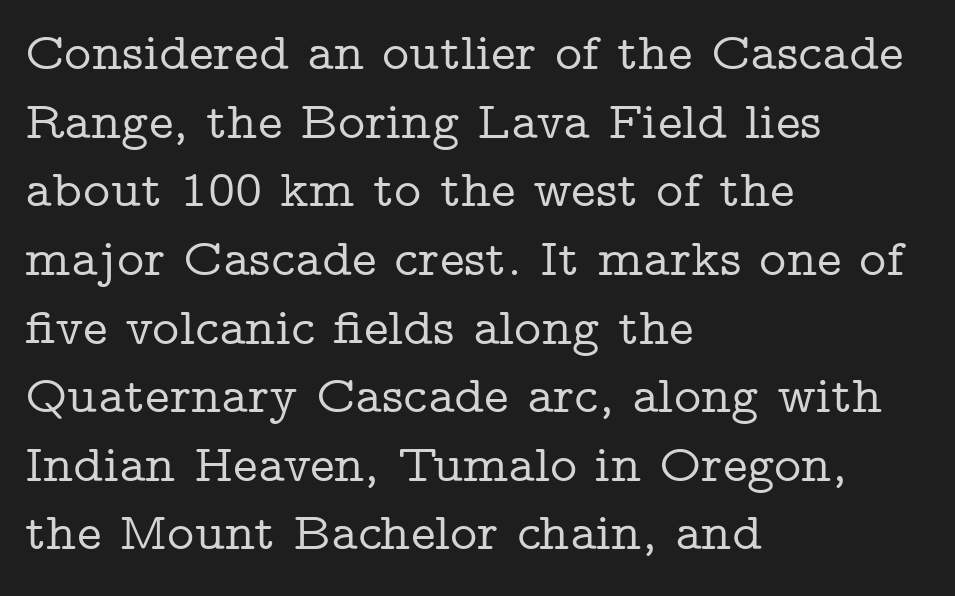
Q: Is the text italic (slanted)? A: No, it is upright.
Q: Is the typeface a serif or a sans-serif typeface? A: Serif.
Q: Is the text underlined? A: No.
Q: How is the paragraph aligned? A: Left-aligned.
Q: Is the spacing between letters normal or unusually wide? A: Normal.
Q: Is the spacing between lines tight, normal or loose? A: Normal.
Q: Width (condensed, normal, or wide)? A: Wide.
Q: Stroke contrast? A: Low.
Q: x-height? A: Medium.
Q: Monospaced? A: No.
